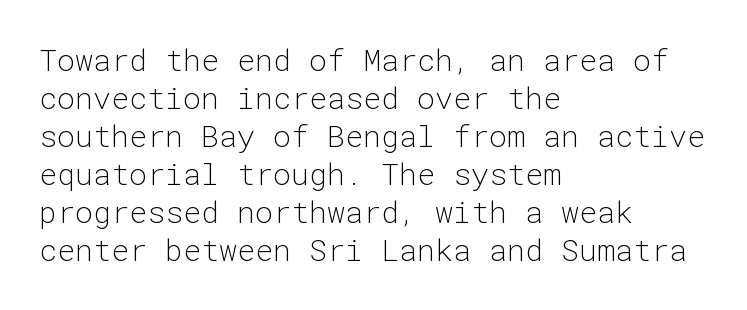
The image shows 30 px light sans-serif type, upright, monospaced; set left-aligned, normal line spacing (1.27x), normal letter spacing, not underlined; low stroke contrast and a medium x-height.
